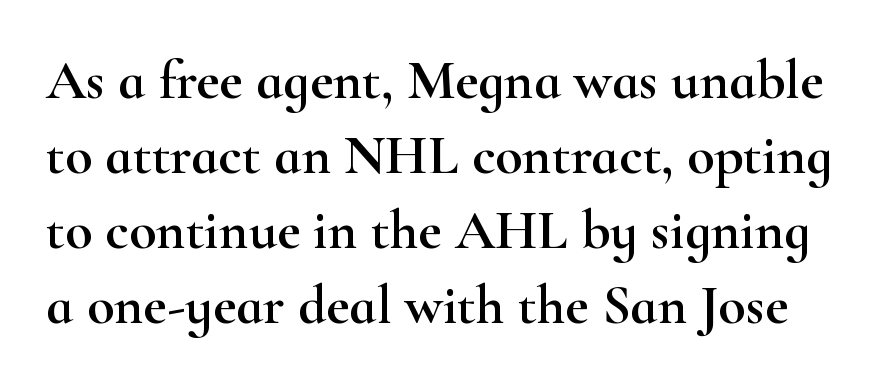
The image shows 56 px wide serif type, upright; set normal line spacing (1.34x), normal letter spacing, not underlined; high stroke contrast and a small x-height.
